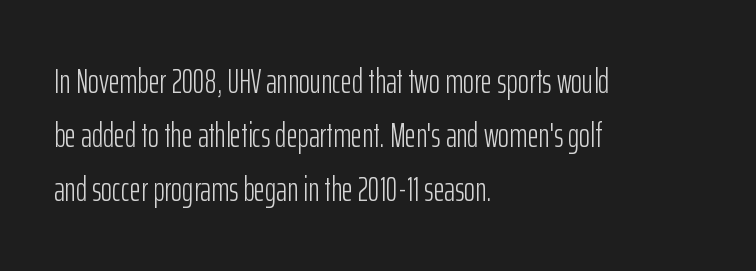
{"serif": "no", "italic": "no", "bold": "no", "weight": "light", "width": "condensed", "stroke_contrast": "low", "x_height": "medium", "monospaced": "no", "underline": "no", "align": "left", "line_spacing": "normal", "line_spacing_ratio": 1.59, "letter_spacing": "normal", "letter_spacing_em": 0.0, "glyph_px": 34}
